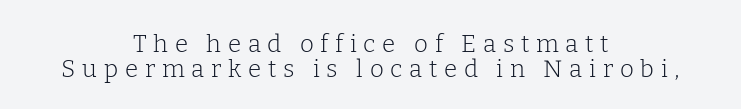
The image shows 24 px text type, upright; set centered, tight line spacing (1.05x), unusually wide letter spacing (+0.28 em), not underlined.
